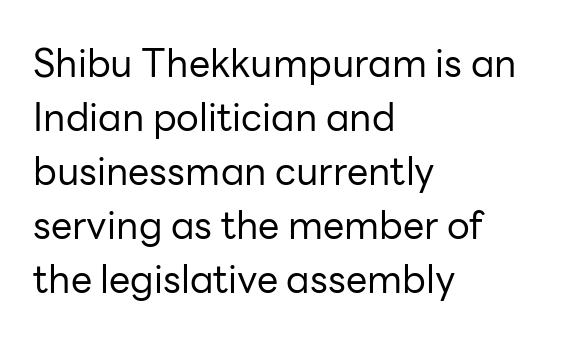
Q: Is the text bold? A: No.
Q: Is the text italic (slanted)? A: No, it is upright.
Q: Is the typeface a serif or a sans-serif typeface? A: Sans-serif.
Q: Is the text underlined? A: No.
Q: How is the paragraph aligned? A: Left-aligned.
Q: Is the spacing between letters normal or unusually wide? A: Normal.
Q: Is the spacing between lines tight, normal or loose? A: Normal.
Q: Width (condensed, normal, or wide)? A: Normal.
Q: Stroke contrast? A: Low.
Q: x-height? A: Medium.
Q: Monospaced? A: No.
